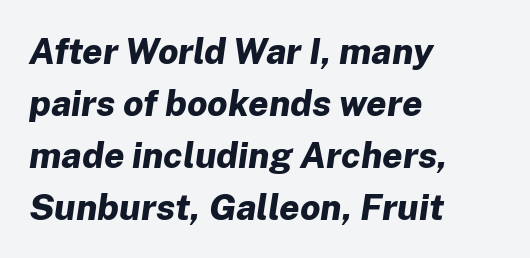
The image shows 36 px bold type, italic (leaning right); set left-aligned, normal line spacing (1.44x), normal letter spacing, not underlined; low stroke contrast and a medium x-height.
